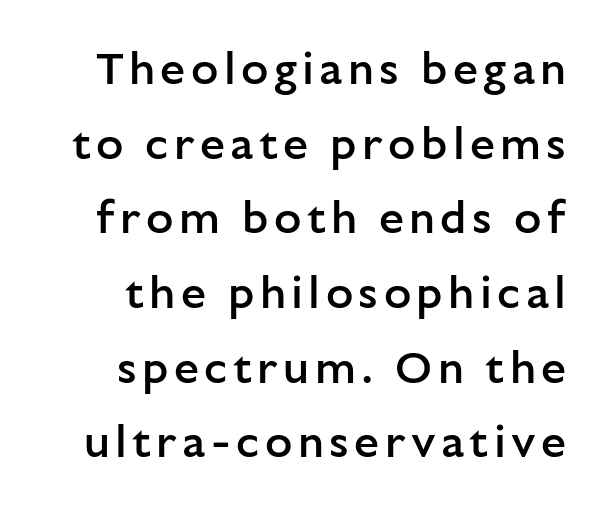
Grotesque or geometric, the face here clearly has no serifs. Strokes here are thickened, but only to semibold level. The rendering uses natural spacing where letterforms have individual widths. Words float on clear page, feet unadorned. Line spacing here is normal. Posture: vertical.
